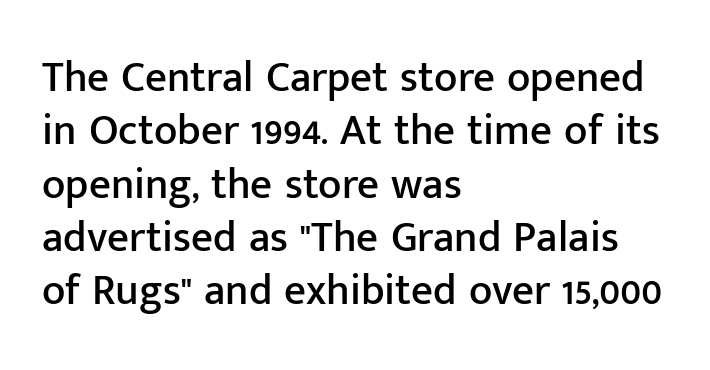
The specimen omits any rule beneath the text block's lines. Compared with a centered layout, this one pins lines to the left instead. No extra tracking has been applied to these lines. In terms of posture, this sample is upright. Is this a fixed-width face? No — the glyphs have proportional, varying widths. The characters display no serif detailing; their extremities are plain.
